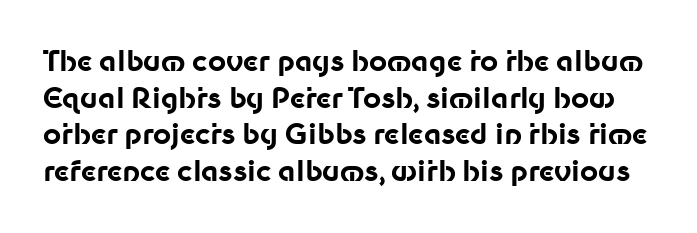
{"serif": "no", "italic": "no", "bold": "yes", "weight": "bold", "width": "normal", "stroke_contrast": "low", "x_height": "medium", "monospaced": "no", "underline": "no", "line_spacing": "normal", "line_spacing_ratio": 1.31, "letter_spacing": "normal", "letter_spacing_em": 0.0, "glyph_px": 28}
